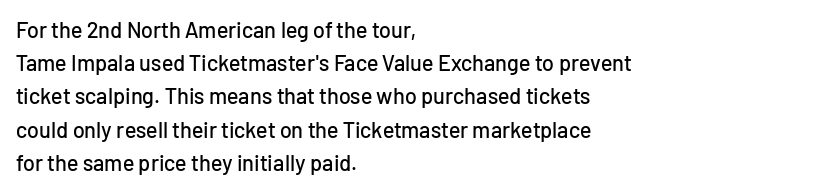
These lines keep a tight, regular rhythm from letter to letter. Vertical spacing — default. No word sits above an underline. The setting favours the left margin, as ordinary paragraphs usually do. The font's upright variant was chosen for this text.
